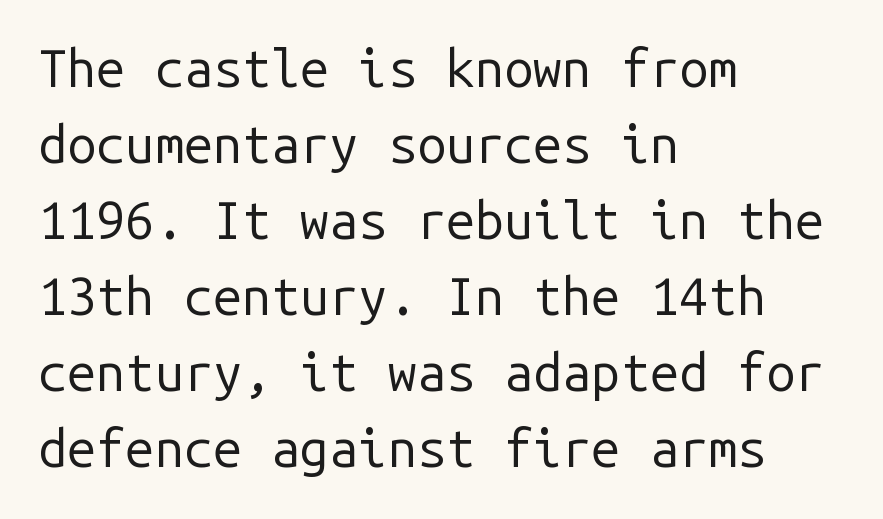
{"serif": "no", "italic": "no", "bold": "no", "weight": "regular", "width": "normal", "stroke_contrast": "low", "x_height": "medium", "monospaced": "yes", "underline": "no", "align": "left", "line_spacing": "normal", "line_spacing_ratio": 1.46, "letter_spacing": "normal", "letter_spacing_em": 0.0, "glyph_px": 52}
